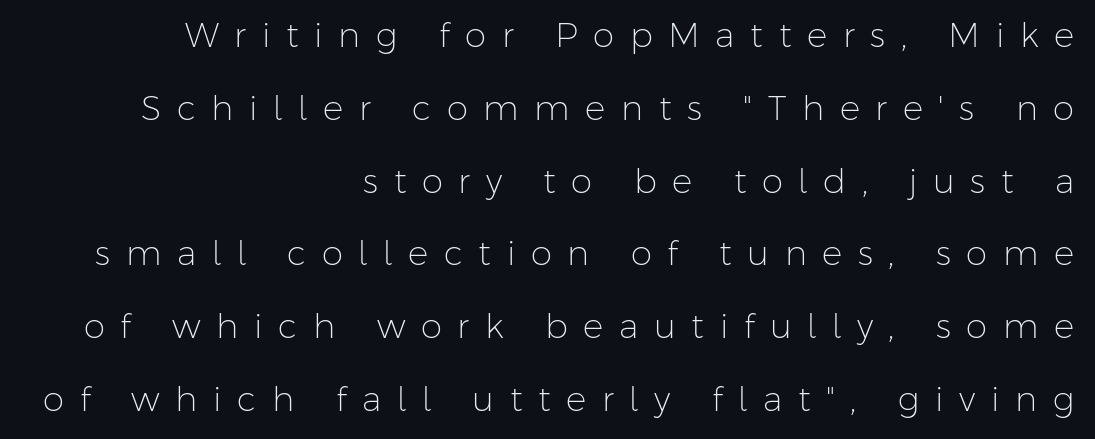
The image shows 34 px light sans-serif type, upright; set right-aligned, loose line spacing (2.14x), unusually wide letter spacing (+0.46 em), not underlined; low stroke contrast and a medium x-height.
